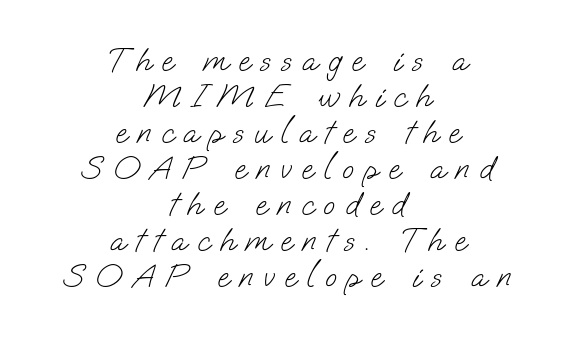
The face used here is a sans, in the tradition of grotesques and geometrics. Here the designer chose a conventional face with non-uniform glyph widths. Underline: absent. In terms of letterspacing, this is a distinctly airy, spread setting.
